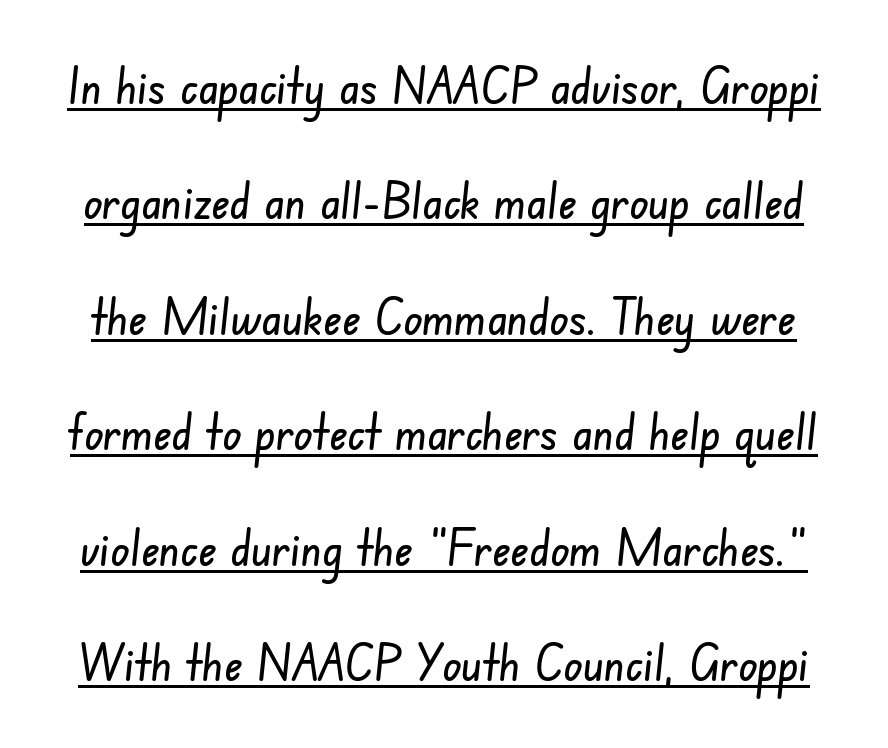
Compared with typical paragraphs, the rows here are farther apart. There is no visible air inserted between adjacent glyphs. Decoration check: the copy is underlined. Here the designer chose a conventional face with non-uniform glyph widths.
